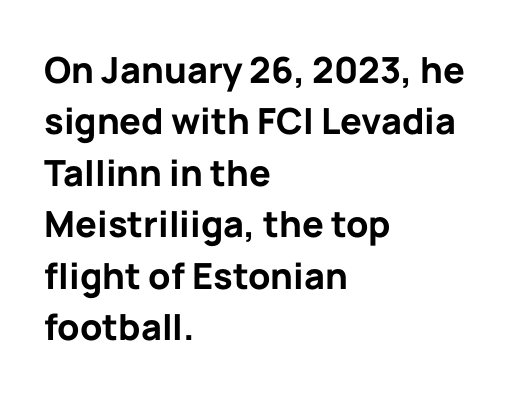
Words appear dense and cohesive because spacing is normal. This sample has the flowing, uneven cadence of proportional lettering. Underline: absent. The text was rendered using a sans face with plain stroke endings. Honestly, the row spacing looks completely unremarkable. Is there any slant? The stems are plumb.
